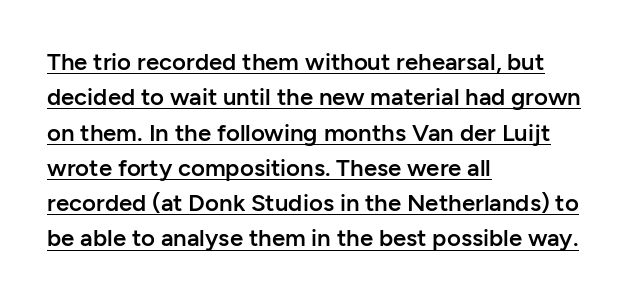
The image shows 24 px text type, upright; set left-aligned, normal line spacing (1.47x), normal letter spacing, underlined.
